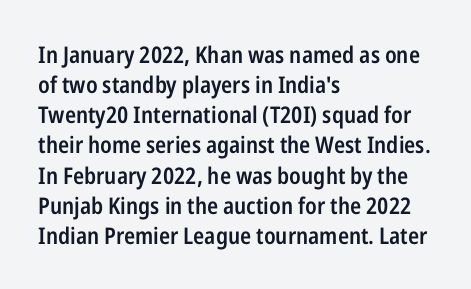
{"italic": "no", "bold": "semi", "underline": "no", "align": "left", "line_spacing": "normal", "line_spacing_ratio": 1.31, "letter_spacing": "normal", "letter_spacing_em": 0.0, "glyph_px": 23}
